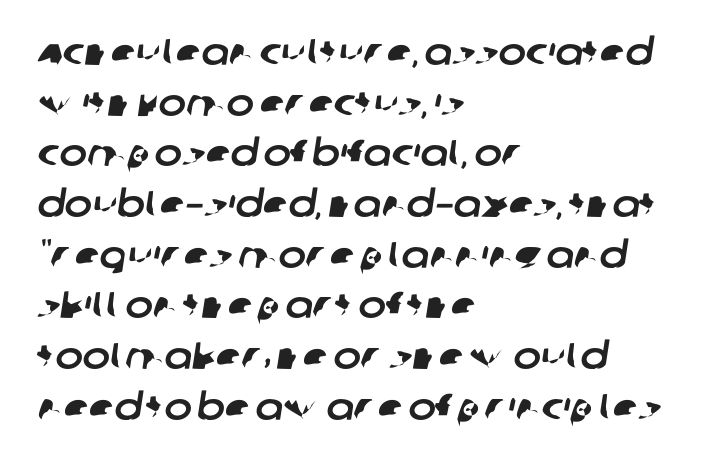
{"serif": "no", "width": "normal", "stroke_contrast": "low", "x_height": "large", "monospaced": "no", "underline": "no", "align": "left", "line_spacing": "normal", "line_spacing_ratio": 1.37, "letter_spacing": "normal", "letter_spacing_em": 0.0, "glyph_px": 37}
